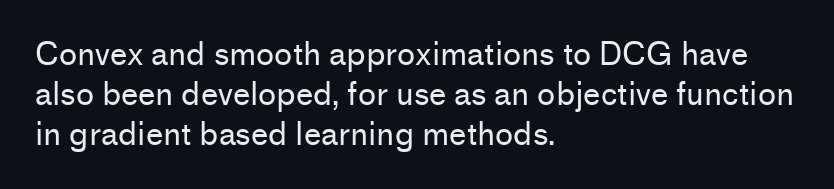
Q: Is the text bold? A: No.
Q: Is the text italic (slanted)? A: No, it is upright.
Q: Is the typeface a serif or a sans-serif typeface? A: Sans-serif.
Q: Is the text underlined? A: No.
Q: How is the paragraph aligned? A: Left-aligned.
Q: Is the spacing between letters normal or unusually wide? A: Normal.
Q: Is the spacing between lines tight, normal or loose? A: Normal.
Q: Width (condensed, normal, or wide)? A: Normal.
Q: Stroke contrast? A: Low.
Q: x-height? A: Medium.
Q: Monospaced? A: No.
